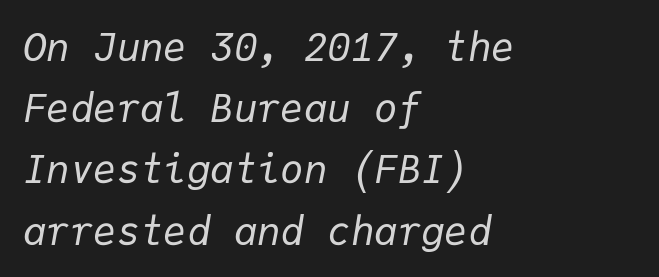
Q: Is the text bold? A: No.
Q: Is the text italic (slanted)? A: Yes, it leans right by about 9 degrees.
Q: Is the text underlined? A: No.
Q: How is the paragraph aligned? A: Left-aligned.
Q: Is the spacing between letters normal or unusually wide? A: Normal.
Q: Is the spacing between lines tight, normal or loose? A: Normal.
Q: Width (condensed, normal, or wide)? A: Normal.
Q: Stroke contrast? A: Low.
Q: x-height? A: Medium.
Q: Monospaced? A: Yes.
